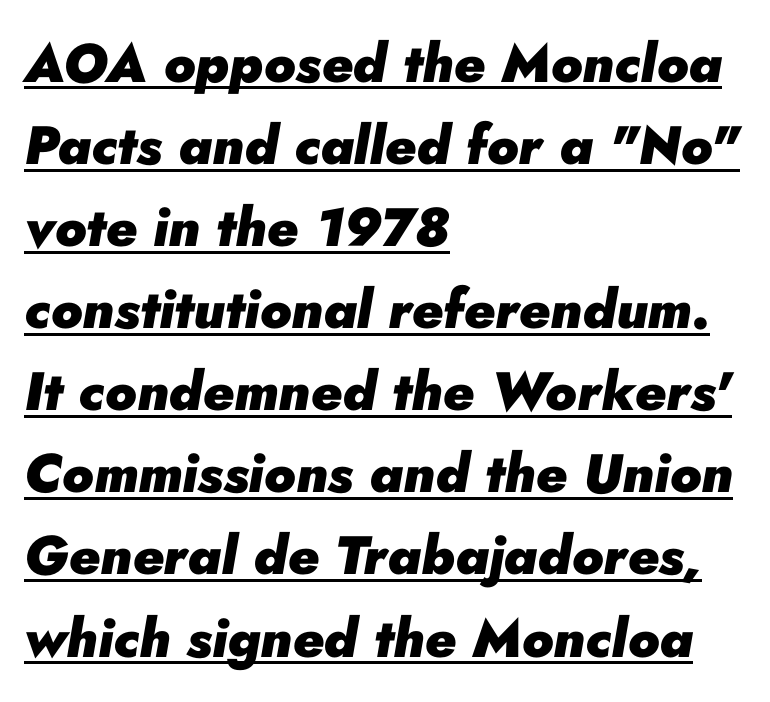
Q: Is the text bold? A: Yes.
Q: Is the text italic (slanted)? A: Yes, it leans right by about 10 degrees.
Q: Is the text underlined? A: Yes.
Q: How is the paragraph aligned? A: Left-aligned.
Q: Is the spacing between letters normal or unusually wide? A: Normal.
Q: Is the spacing between lines tight, normal or loose? A: Normal.
Q: Width (condensed, normal, or wide)? A: Normal.
Q: Stroke contrast? A: Low.
Q: x-height? A: Small.
Q: Monospaced? A: No.
